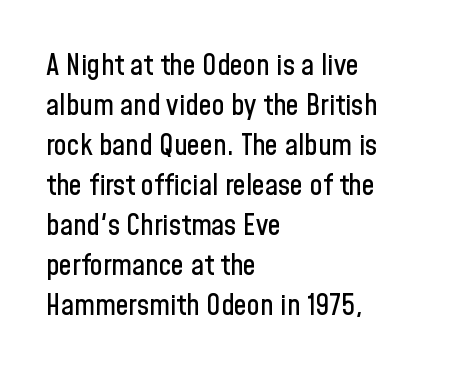
The image shows 29 px condensed sans-serif type, upright; set left-aligned, normal line spacing (1.38x), normal letter spacing, not underlined; low stroke contrast and a medium x-height.
